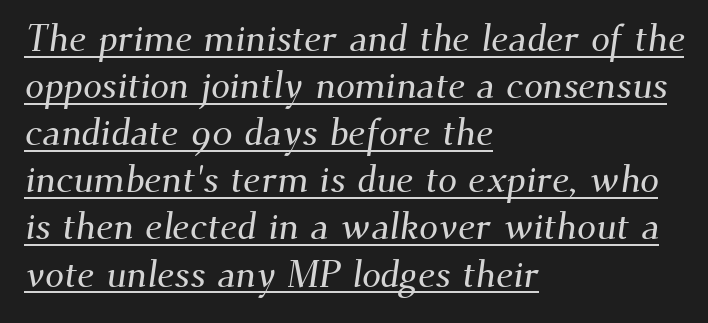
{"serif": "yes", "width": "normal", "stroke_contrast": "medium", "x_height": "small", "monospaced": "no", "underline": "yes", "align": "left", "line_spacing_ratio": 1.24, "letter_spacing": "normal", "letter_spacing_em": 0.0, "glyph_px": 38}
